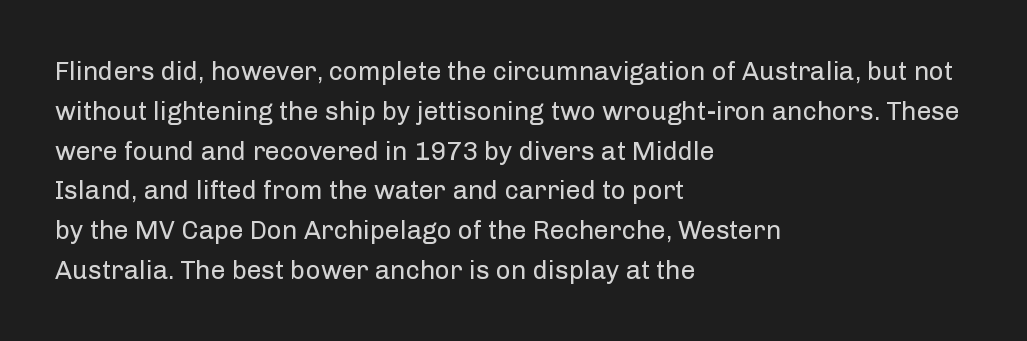
{"italic": "no", "bold": "no", "underline": "no", "align": "left", "line_spacing": "normal", "line_spacing_ratio": 1.53, "letter_spacing": "normal", "letter_spacing_em": 0.0, "glyph_px": 26}
